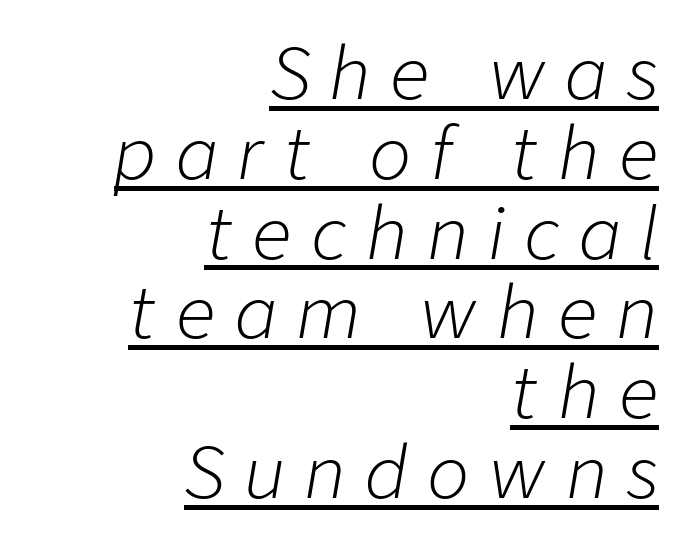
Q: Is the text bold? A: No.
Q: Is the text italic (slanted)? A: Yes, it leans right by about 9 degrees.
Q: Is the text underlined? A: Yes.
Q: How is the paragraph aligned? A: Right-aligned.
Q: Is the spacing between letters normal or unusually wide? A: Unusually wide.
Q: Is the spacing between lines tight, normal or loose? A: Tight.
Q: Width (condensed, normal, or wide)? A: Normal.
Q: Stroke contrast? A: Low.
Q: x-height? A: Medium.
Q: Monospaced? A: No.
